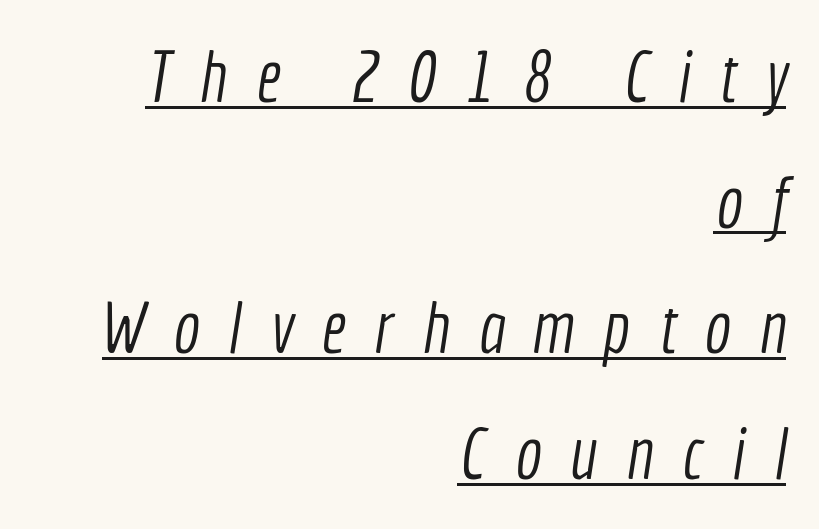
Q: Is the text bold? A: No.
Q: Is the typeface a serif or a sans-serif typeface? A: Sans-serif.
Q: Is the text underlined? A: Yes.
Q: How is the paragraph aligned? A: Right-aligned.
Q: Is the spacing between letters normal or unusually wide? A: Unusually wide.
Q: Width (condensed, normal, or wide)? A: Condensed.
Q: x-height? A: Medium.
Q: Monospaced? A: No.
